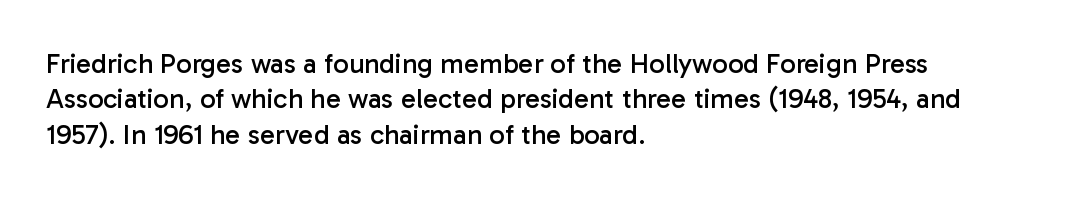
Q: Is the text bold? A: No.
Q: Is the text italic (slanted)? A: No, it is upright.
Q: Is the typeface a serif or a sans-serif typeface? A: Sans-serif.
Q: Is the text underlined? A: No.
Q: How is the paragraph aligned? A: Left-aligned.
Q: Is the spacing between letters normal or unusually wide? A: Normal.
Q: Is the spacing between lines tight, normal or loose? A: Normal.
Q: Width (condensed, normal, or wide)? A: Normal.
Q: Stroke contrast? A: Low.
Q: x-height? A: Medium.
Q: Monospaced? A: No.
